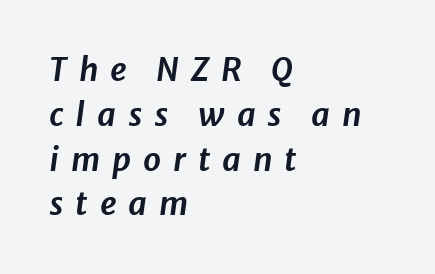
The compositor pushed each line to the left boundary. Rows of type keep a routine distance in the vertical direction. The passage shown has open, widely tracked lettering throughout. Bare-footed words on every line. A typesetter would mark this as italic.
